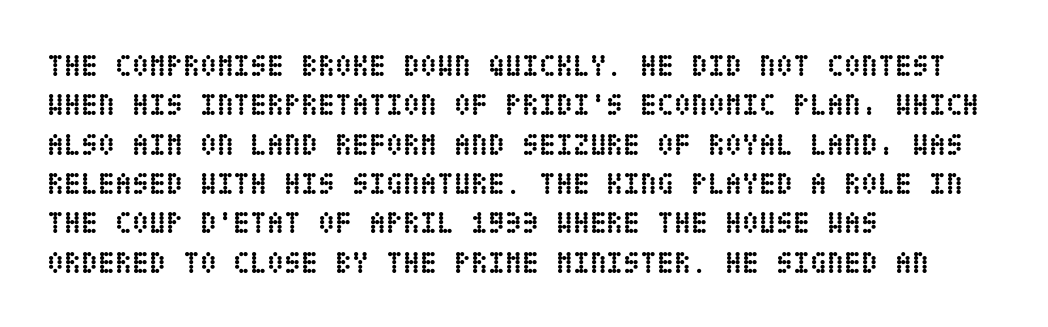
The image shows 31 px semibold, condensed type, upright; set left-aligned, normal line spacing (1.27x), normal letter spacing, not underlined; low stroke contrast and a large x-height.
